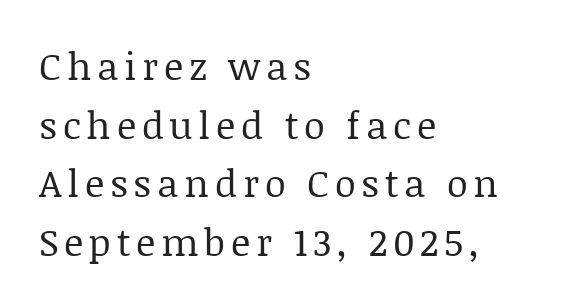
{"serif": "yes", "italic": "no", "bold": "no", "weight": "regular", "width": "normal", "stroke_contrast": "low", "x_height": "large", "monospaced": "no", "underline": "no", "align": "left", "line_spacing": "normal", "line_spacing_ratio": 1.54, "glyph_px": 38}
